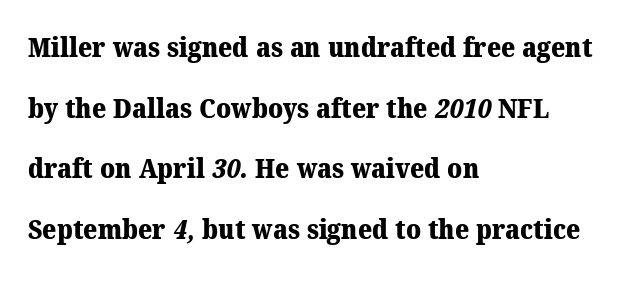
The image shows 27 px bold type; set left-aligned, loose line spacing (2.25x), normal letter spacing, not underlined.
